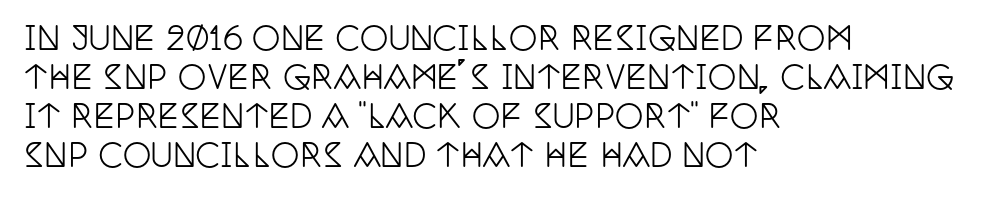
Letterform terminals end in serifs throughout the passage. Descenders are the only things crossing below the line. A typesetter would call this proportional, since set widths differ per character. Short note: letters normally spaced.
